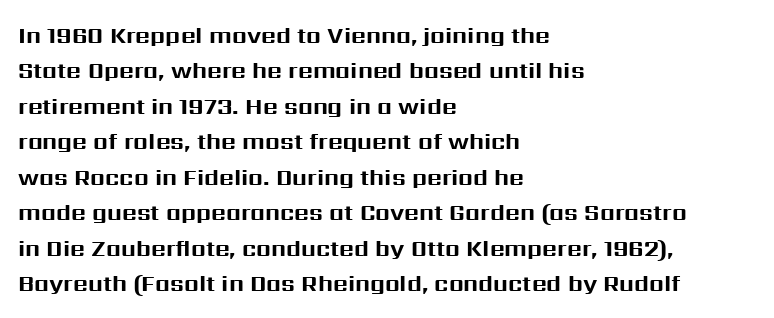
The strip under each line holds only bare page. The designer left line spacing at the default. Typeset ragged right — the left edge is the straight one. Heavy-handed strokes throughout: this text is bold.
